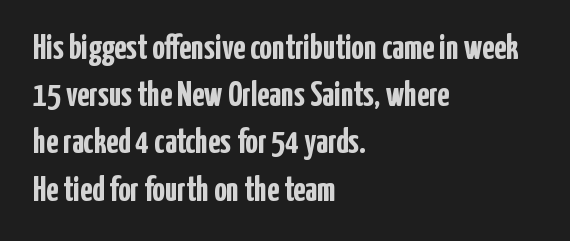
Whoever set this chose a conventional vertical rhythm. Nope, no serifs anywhere on these letters. Words appear dense and cohesive because spacing is normal. Caption: multi-line text, flush left, ragged right. No italicization has been applied; the sample stays upright.
